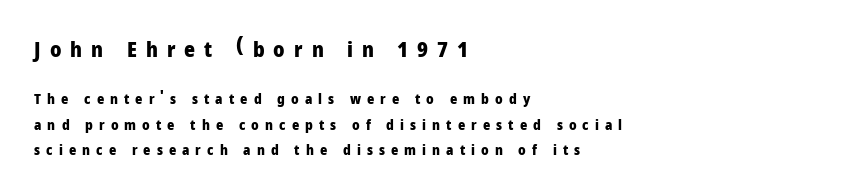
Q: Is the text bold? A: Yes.
Q: Is the text italic (slanted)? A: No, it is upright.
Q: Is the text underlined? A: No.
Q: How is the paragraph aligned? A: Left-aligned.
Q: Is the spacing between letters normal or unusually wide? A: Unusually wide.
Q: Which block of text is set in a larger size, the first (top) or the second (bottom)? A: The first (top) one.
